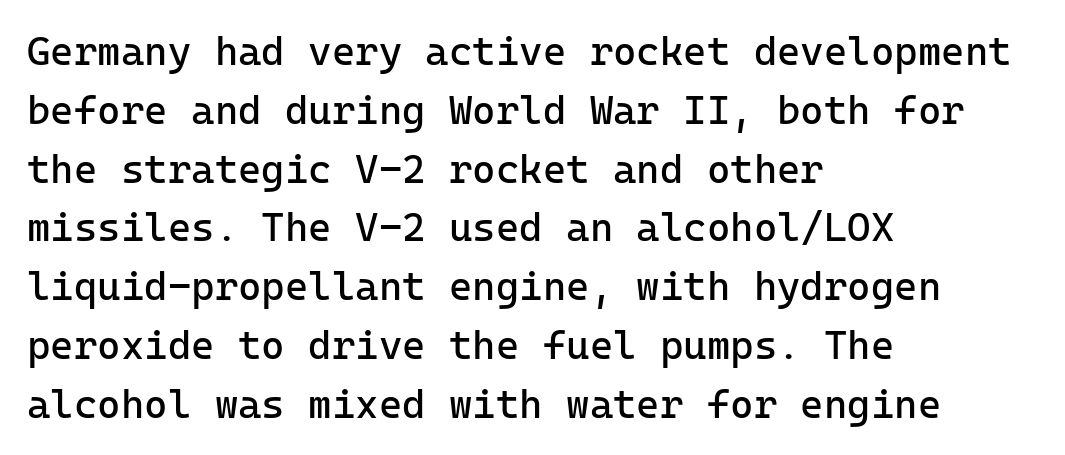
{"serif": "no", "italic": "no", "bold": "no", "weight": "regular", "width": "normal", "stroke_contrast": "low", "x_height": "medium", "underline": "no", "align": "left", "line_spacing": "normal", "line_spacing_ratio": 1.47, "letter_spacing": "normal", "letter_spacing_em": 0.0, "glyph_px": 40}
